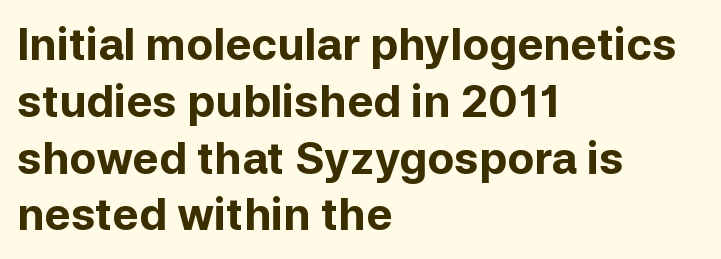
{"serif": "no", "italic": "no", "bold": "yes", "weight": "bold", "width": "normal", "stroke_contrast": "low", "x_height": "medium", "monospaced": "no", "underline": "no", "align": "left", "line_spacing": "normal", "line_spacing_ratio": 1.29, "letter_spacing": "normal", "letter_spacing_em": 0.0, "glyph_px": 44}
